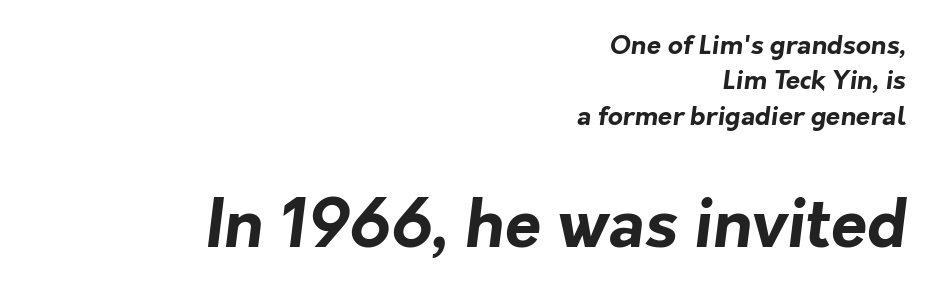
No extra tracking has been applied to these lines. Is this a fixed-width face? No — the glyphs have proportional, varying widths. These lines are set flush right with a ragged left edge. Chunky letters — that's bold for sure. This sample uses a sans-serif face.
